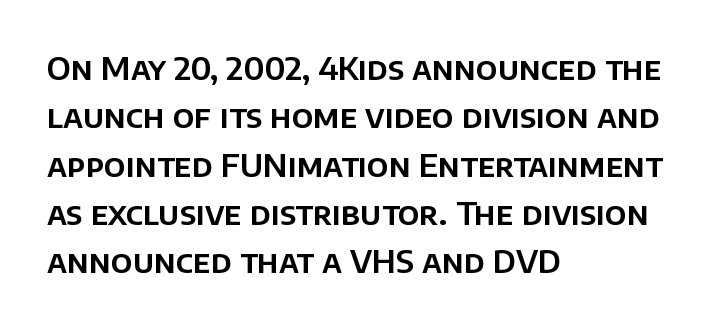
The image shows 32 px sans-serif type, upright; set left-aligned, normal line spacing (1.51x), normal letter spacing, not underlined; low stroke contrast and a large x-height.
